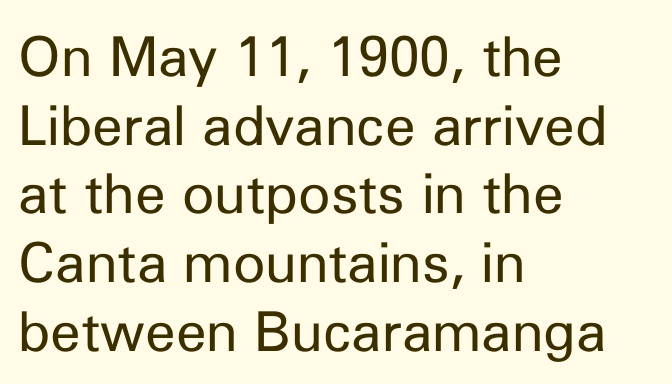
The image shows 55 px regular-weight sans-serif type, upright; set left-aligned, normal line spacing (1.25x), normal letter spacing, not underlined; low stroke contrast and a medium x-height.
